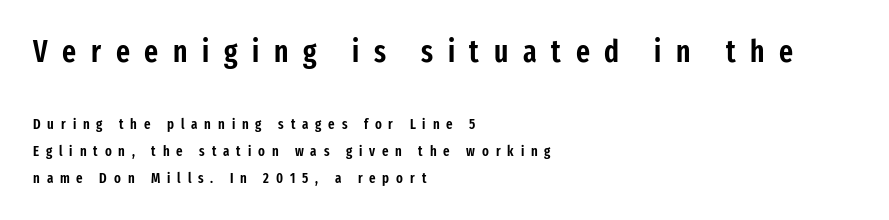
Summary of vertical rhythm: relaxed, with wide interline spacing. These lines are set flush left with a ragged right edge. The gaps between neighbouring characters are conspicuously large. These lines are composed in type without serifs. Spacing verdict: proportional, widths tailored to each character. The block sitting higher on the canvas is the one with enlarged characters.
